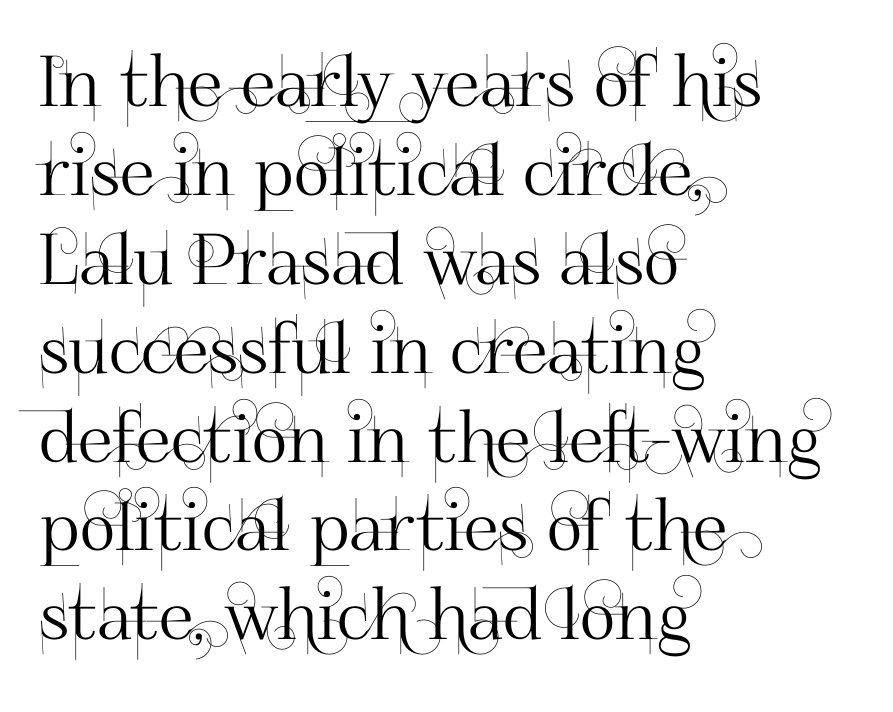
Q: Is the text italic (slanted)? A: No, it is upright.
Q: Is the typeface a serif or a sans-serif typeface? A: Sans-serif.
Q: Is the text underlined? A: No.
Q: How is the paragraph aligned? A: Left-aligned.
Q: Is the spacing between letters normal or unusually wide? A: Normal.
Q: Is the spacing between lines tight, normal or loose? A: Normal.
Q: Width (condensed, normal, or wide)? A: Normal.
Q: Stroke contrast? A: High.
Q: x-height? A: Small.
Q: Monospaced? A: No.
